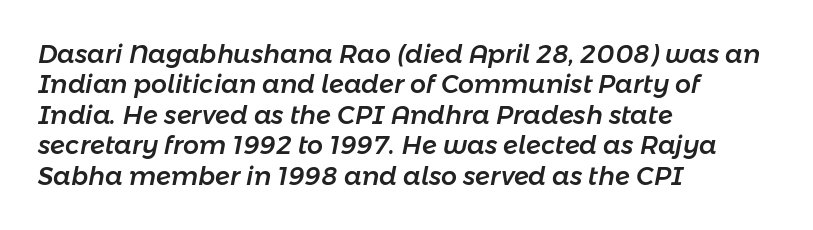
Caption: multi-line text, flush left, ragged right. Posture: slanted. A typesetter would call this zero additional tracking. The baseline area is clear.
